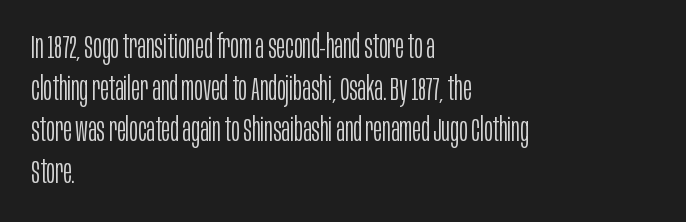
Q: Is the text bold? A: No.
Q: Is the text italic (slanted)? A: No, it is upright.
Q: Is the typeface a serif or a sans-serif typeface? A: Sans-serif.
Q: Is the text underlined? A: No.
Q: How is the paragraph aligned? A: Left-aligned.
Q: Is the spacing between letters normal or unusually wide? A: Normal.
Q: Is the spacing between lines tight, normal or loose? A: Normal.
Q: Width (condensed, normal, or wide)? A: Condensed.
Q: Stroke contrast? A: Low.
Q: x-height? A: Large.
Q: Monospaced? A: No.
